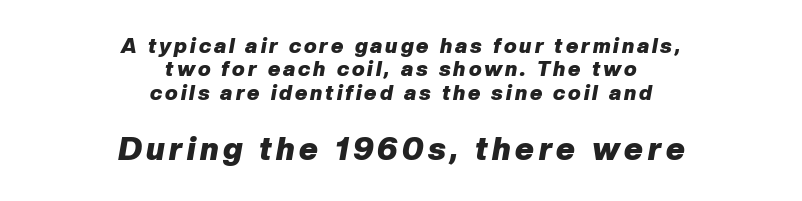
{"italic": "yes", "lean": "right", "slant_degrees": 10, "bold": "yes", "weight": "heavy", "width": "normal", "stroke_contrast": "low", "x_height": "medium", "monospaced": "no", "underline": "no", "align": "center", "line_spacing": "tight", "line_spacing_ratio": 1.11, "larger_block": "second", "size_ratio": 1.52, "glyph_px": 32}
